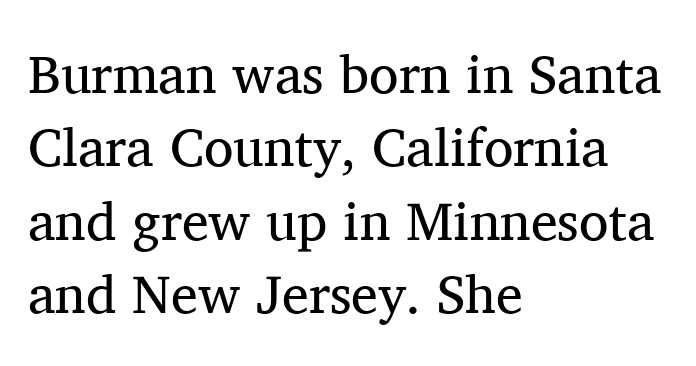
Check where the strokes stop: tiny serifs finish them off. Summary of vertical rhythm: regular, with standard interline spacing. Spacing between characters is what you'd get straight out of the box. Tall strokes in this sample are plumb rather than angled. The specimen omits any rule beneath the text block's lines. Summary of weight: not heavy and not bold.
